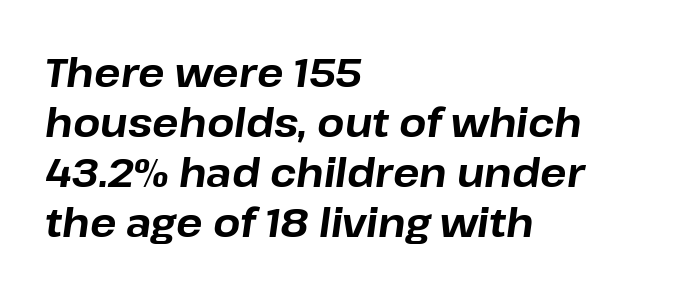
Vertical spacing — default. Weight check: bold — yes, fully. The letterforms sit shoulder to shoulder at normal distance. Observe the lean: these are italic letterforms. Descenders hang freely into open space.
